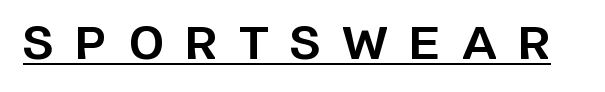
The image shows 45 px bold sans-serif type, upright; set unusually wide letter spacing (+0.49 em), underlined; low stroke contrast and a large x-height.
